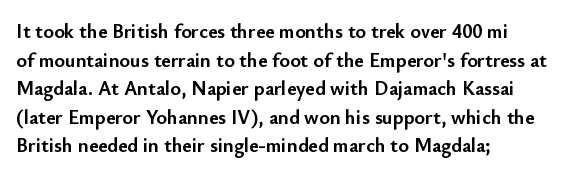
This sample uses an upright cut, with every glyph sitting square on the baseline. Only glyphs here, with clear space below each row. Visually the block forms a straight wall on the left and a jagged coastline on the right. Its strokes are broad and dark, the hallmark of bold type. This block has exactly the height ordinary leading produces. The passage shown has conventional tracking throughout.
